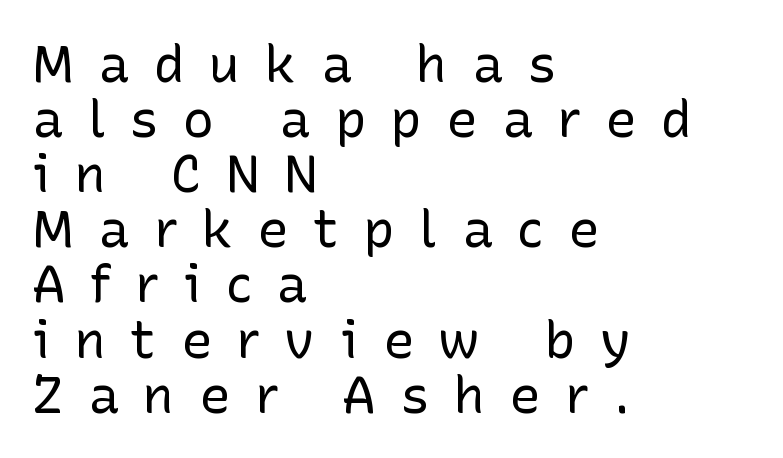
Q: Is the text bold? A: No.
Q: Is the text italic (slanted)? A: No, it is upright.
Q: Is the typeface a serif or a sans-serif typeface? A: Sans-serif.
Q: Is the text underlined? A: No.
Q: How is the paragraph aligned? A: Left-aligned.
Q: Is the spacing between letters normal or unusually wide? A: Unusually wide.
Q: Is the spacing between lines tight, normal or loose? A: Tight.
Q: Width (condensed, normal, or wide)? A: Normal.
Q: Stroke contrast? A: Low.
Q: x-height? A: Medium.
Q: Monospaced? A: No.
